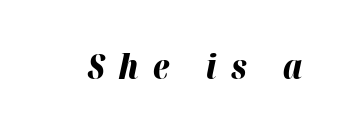
Weight check: bold — yes, fully. The gaps between neighbouring characters are conspicuously large. This sample has the flowing, uneven cadence of proportional lettering. You can tell it's italic because the verticals aren't actually vertical. Each row of text sits above clean, open space.
